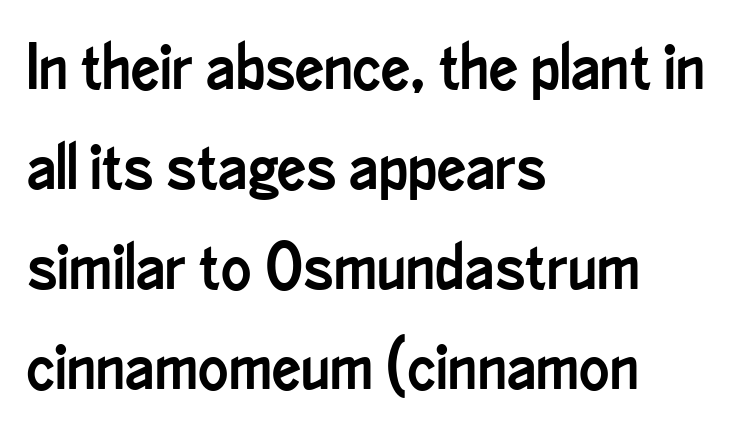
Q: Is the text italic (slanted)? A: No, it is upright.
Q: Is the typeface a serif or a sans-serif typeface? A: Sans-serif.
Q: Is the text underlined? A: No.
Q: How is the paragraph aligned? A: Left-aligned.
Q: Is the spacing between letters normal or unusually wide? A: Normal.
Q: Is the spacing between lines tight, normal or loose? A: Normal.
Q: Width (condensed, normal, or wide)? A: Condensed.
Q: Stroke contrast? A: Low.
Q: x-height? A: Small.
Q: Monospaced? A: No.
